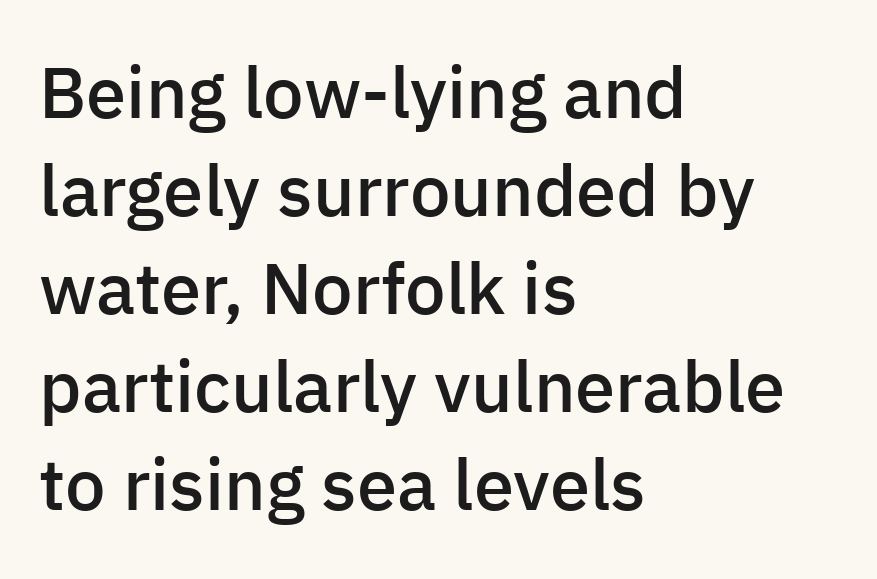
Q: Is the text bold? A: Semi-bold.
Q: Is the text italic (slanted)? A: No, it is upright.
Q: Is the typeface a serif or a sans-serif typeface? A: Sans-serif.
Q: Is the text underlined? A: No.
Q: How is the paragraph aligned? A: Left-aligned.
Q: Is the spacing between letters normal or unusually wide? A: Normal.
Q: Is the spacing between lines tight, normal or loose? A: Normal.
Q: Width (condensed, normal, or wide)? A: Normal.
Q: Stroke contrast? A: Low.
Q: x-height? A: Medium.
Q: Monospaced? A: No.
